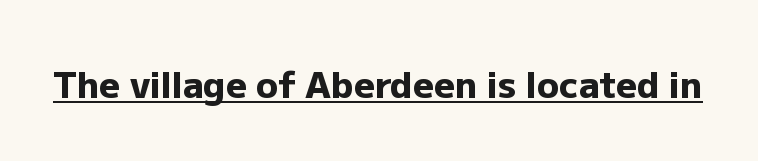
Q: Is the text bold? A: Yes.
Q: Is the text italic (slanted)? A: No, it is upright.
Q: Is the typeface a serif or a sans-serif typeface? A: Sans-serif.
Q: Is the text underlined? A: Yes.
Q: Is the spacing between letters normal or unusually wide? A: Normal.
Q: Width (condensed, normal, or wide)? A: Normal.
Q: Stroke contrast? A: Low.
Q: x-height? A: Medium.
Q: Monospaced? A: No.
